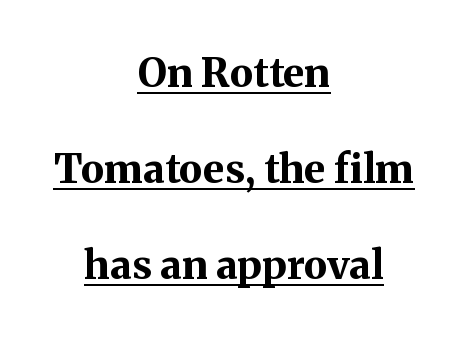
Here the designer chose a conventional face with non-uniform glyph widths. Pretty heavy lettering here — definitely bold. Descenders here cross a horizontal rule under the line. This sample uses plain, unmodified letter spacing.
